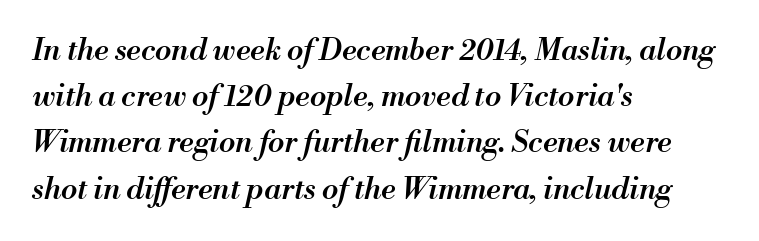
The face used here is proportionally spaced, like ordinary book or web type. Quick note: underline off. Line beginnings align vertically; line endings do not. Italic? Definitely — the glyphs are oblique.
